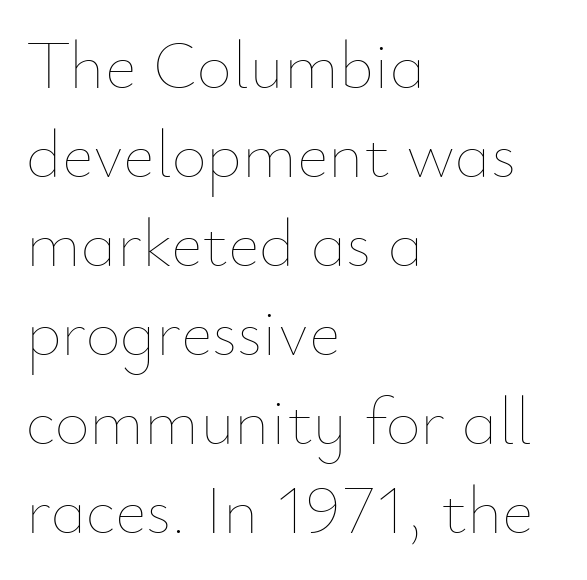
{"italic": "no", "bold": "no", "weight": "thin", "width": "normal", "stroke_contrast": "low", "x_height": "small", "monospaced": "no", "underline": "no", "align": "left", "line_spacing": "normal", "line_spacing_ratio": 1.31, "letter_spacing": "normal", "letter_spacing_em": 0.0, "glyph_px": 68}
